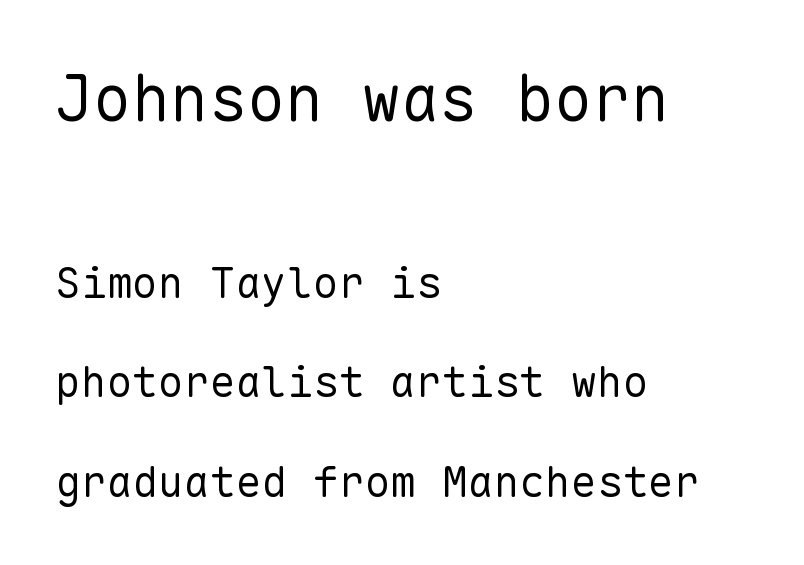
Characters follow at the spacing the type designer built in. No italicization has been applied; the sample stays upright. This sample is left-justified, so line endings fall wherever the words run out. Underline: absent. Monospaced: the letters line up in strict vertical columns.
